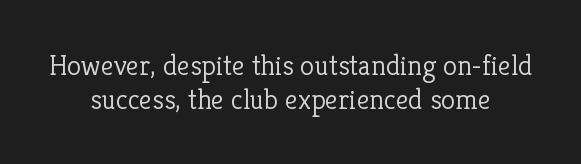
{"serif": "yes", "italic": "no", "bold": "no", "weight": "light", "width": "normal", "stroke_contrast": "low", "x_height": "medium", "monospaced": "no", "underline": "no", "align": "center", "line_spacing_ratio": 1.16, "letter_spacing": "normal", "letter_spacing_em": 0.0, "glyph_px": 29}
